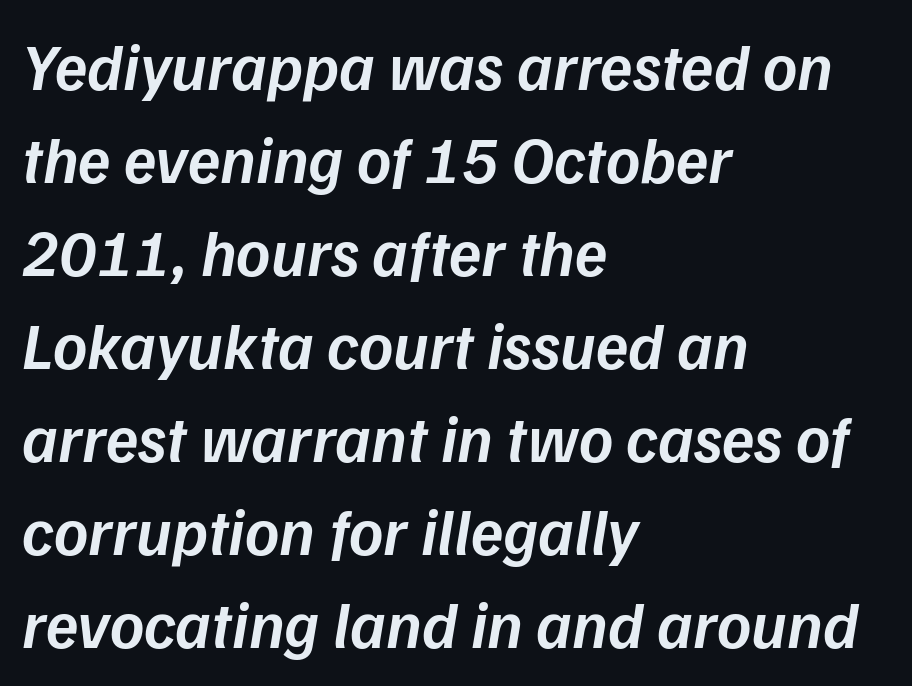
{"italic": "yes", "lean": "right", "slant_degrees": 9, "bold": "semi", "weight": "semibold", "width": "normal", "stroke_contrast": "low", "x_height": "medium", "monospaced": "no", "underline": "no", "align": "left", "line_spacing": "normal", "line_spacing_ratio": 1.41, "letter_spacing": "normal", "letter_spacing_em": 0.0, "glyph_px": 66}
